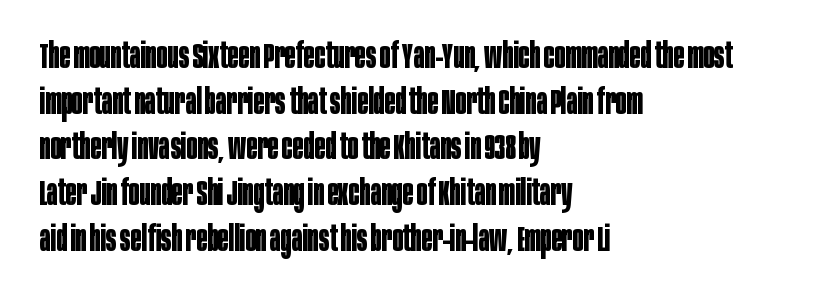
{"serif": "no", "italic": "no", "bold": "yes", "weight": "bold", "width": "condensed", "stroke_contrast": "low", "x_height": "large", "monospaced": "no", "underline": "no", "align": "left", "line_spacing": "normal", "line_spacing_ratio": 1.27, "letter_spacing": "normal", "letter_spacing_em": 0.0, "glyph_px": 36}
